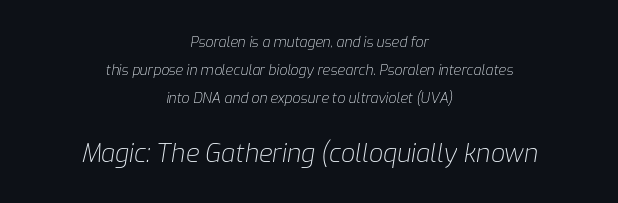
The image shows 25 px text type, italic (leaning right); set centered, loose line spacing (1.99x), normal letter spacing, not underlined; the second (bottom) block is 1.79x larger.
